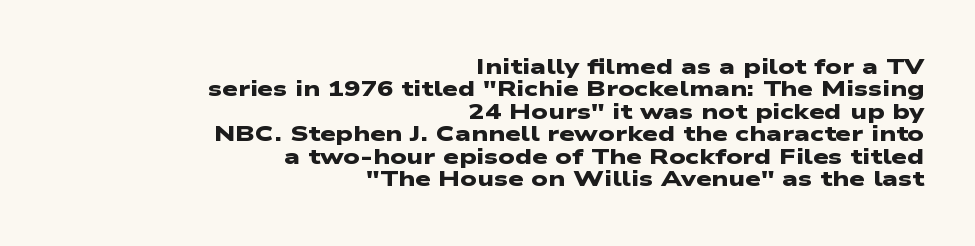
Check under the words: just untouched page. Glyph-to-glyph distance matches everyday printed text. The leading is snug, giving the passage a crowded texture. Which margin do the lines hug? The right one — the left edge is uneven.
